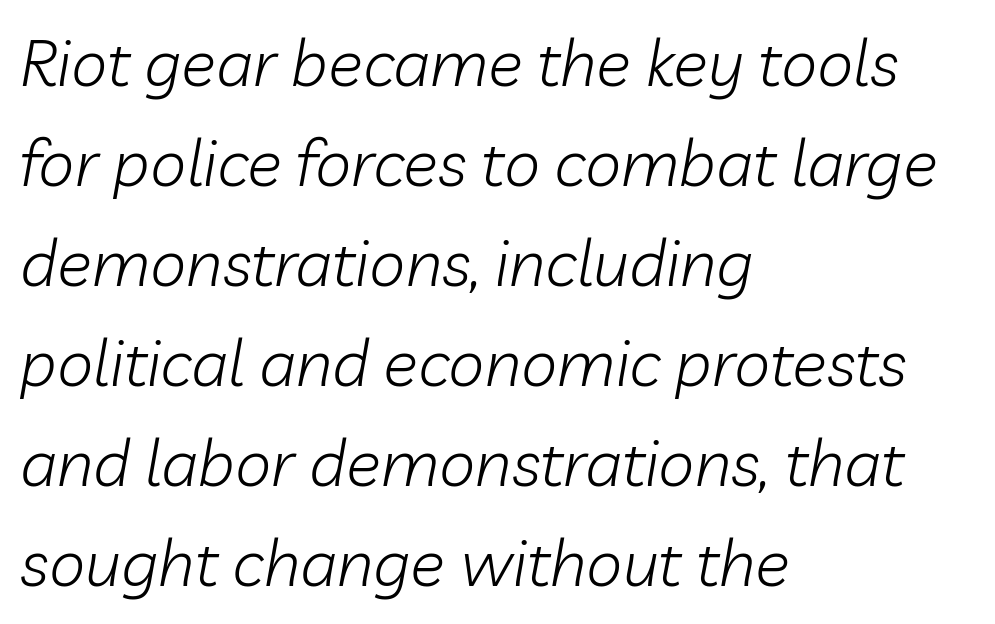
Q: Is the text bold? A: No.
Q: Is the text italic (slanted)? A: Yes, it leans right by about 10 degrees.
Q: Is the text underlined? A: No.
Q: How is the paragraph aligned? A: Left-aligned.
Q: Is the spacing between letters normal or unusually wide? A: Normal.
Q: Is the spacing between lines tight, normal or loose? A: Normal.
Q: Width (condensed, normal, or wide)? A: Normal.
Q: Stroke contrast? A: Low.
Q: x-height? A: Medium.
Q: Monospaced? A: No.
